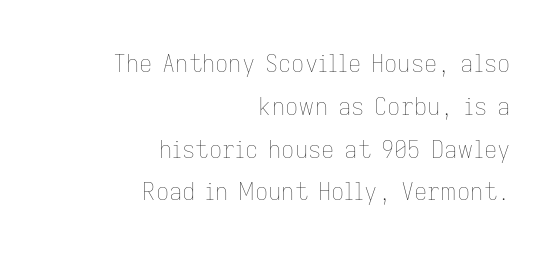
Q: Is the text bold? A: No.
Q: Is the text italic (slanted)? A: No, it is upright.
Q: Is the text underlined? A: No.
Q: How is the paragraph aligned? A: Right-aligned.
Q: Is the spacing between letters normal or unusually wide? A: Normal.
